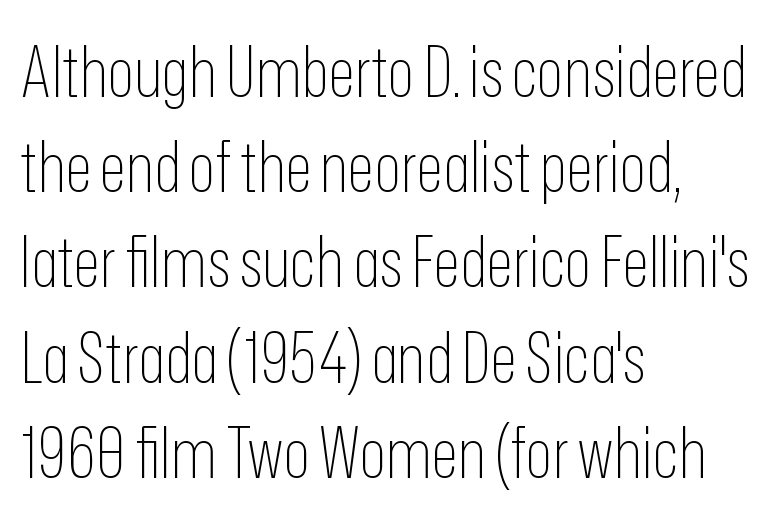
The image shows 70 px thin, condensed sans-serif type, upright; set left-aligned, normal line spacing (1.36x), normal letter spacing, not underlined; low stroke contrast and a medium x-height.
